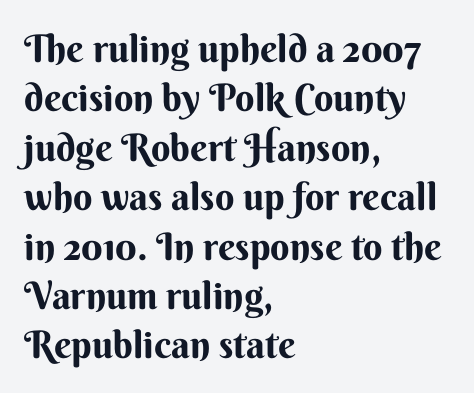
This is heavy type, rendered in bold. The area under the type is left untouched. Short and long lines alike share a common starting point at left. How would I describe the line gaps? Plain and ordinary.
